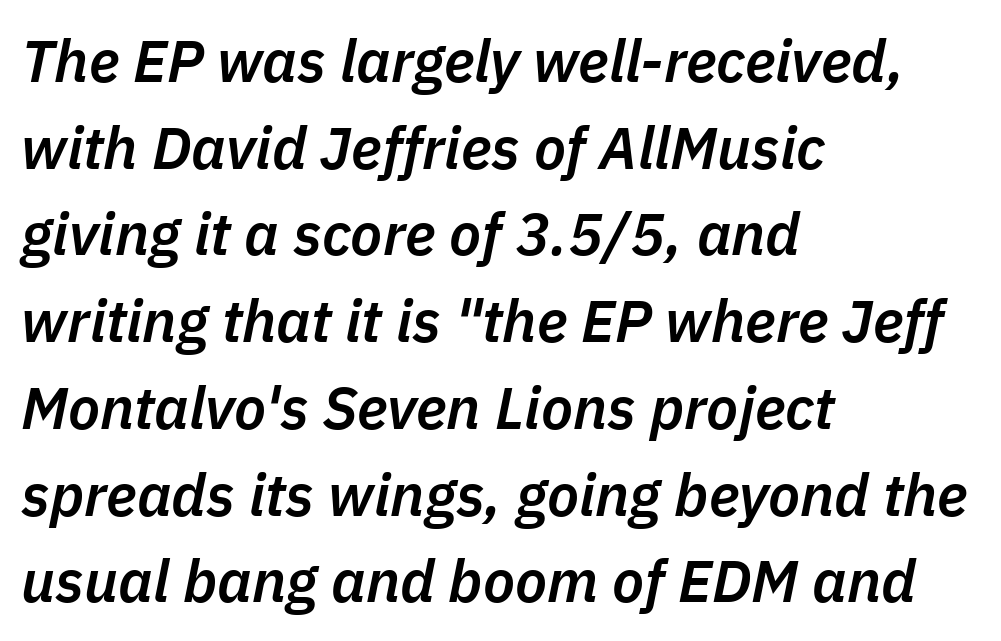
The image shows 59 px semibold type, italic (leaning right); set left-aligned, normal line spacing (1.47x), normal letter spacing, not underlined; low stroke contrast and a medium x-height.
